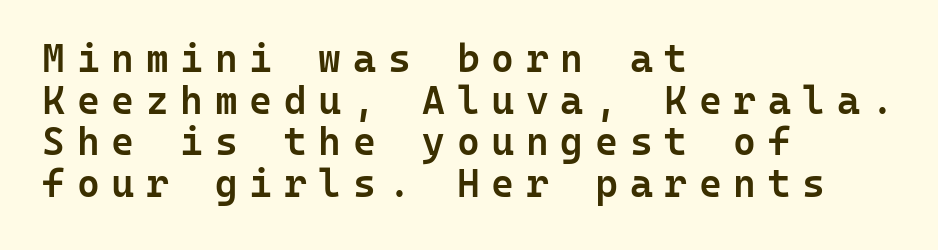
Q: Is the text bold? A: Semi-bold.
Q: Is the text italic (slanted)? A: No, it is upright.
Q: Is the typeface a serif or a sans-serif typeface? A: Sans-serif.
Q: Is the text underlined? A: No.
Q: How is the paragraph aligned? A: Left-aligned.
Q: Is the spacing between letters normal or unusually wide? A: Unusually wide.
Q: Is the spacing between lines tight, normal or loose? A: Tight.
Q: Width (condensed, normal, or wide)? A: Normal.
Q: Stroke contrast? A: Low.
Q: x-height? A: Medium.
Q: Monospaced? A: Yes.
